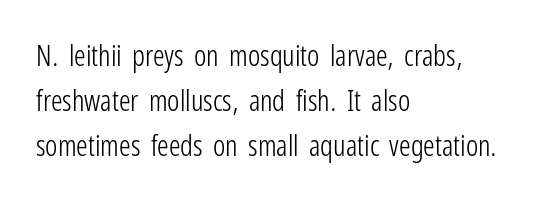
Q: Is the text bold? A: No.
Q: Is the text italic (slanted)? A: No, it is upright.
Q: Is the typeface a serif or a sans-serif typeface? A: Sans-serif.
Q: Is the text underlined? A: No.
Q: How is the paragraph aligned? A: Left-aligned.
Q: Is the spacing between letters normal or unusually wide? A: Normal.
Q: Is the spacing between lines tight, normal or loose? A: Normal.
Q: Width (condensed, normal, or wide)? A: Condensed.
Q: Stroke contrast? A: Low.
Q: x-height? A: Medium.
Q: Monospaced? A: No.
